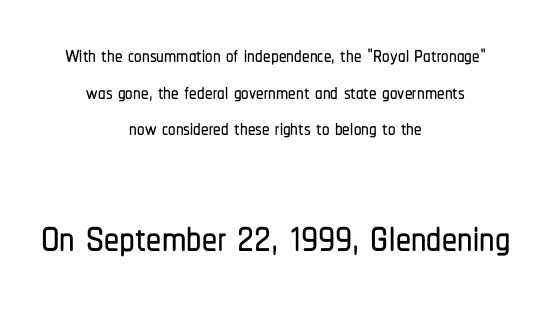
The face used here is proportionally spaced, like ordinary book or web type. The second block has been scaled up relative to the first. The characters display no serif detailing; their extremities are plain. Honestly, there is no underline to notice here at all. Compared with typical body copy, the letter spacing here is the same.
